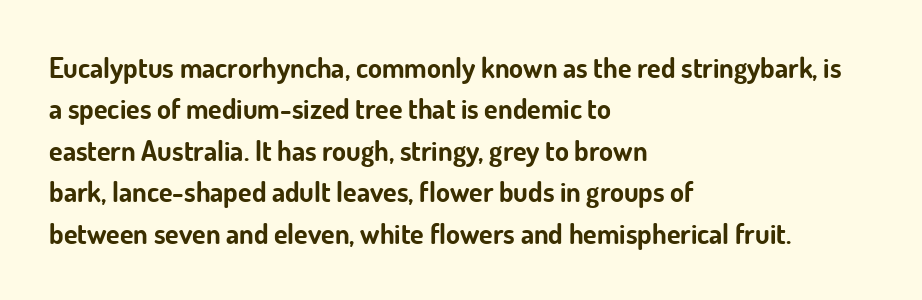
The image shows 28 px bold sans-serif type, upright; set left-aligned, normal line spacing (1.48x), normal letter spacing, not underlined; low stroke contrast and a small x-height.
